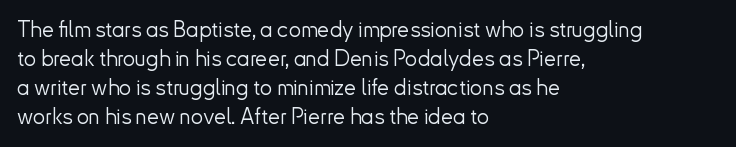
Q: Is the text bold? A: No.
Q: Is the text italic (slanted)? A: No, it is upright.
Q: Is the text underlined? A: No.
Q: How is the paragraph aligned? A: Left-aligned.
Q: Is the spacing between letters normal or unusually wide? A: Normal.
Q: Is the spacing between lines tight, normal or loose? A: Normal.
